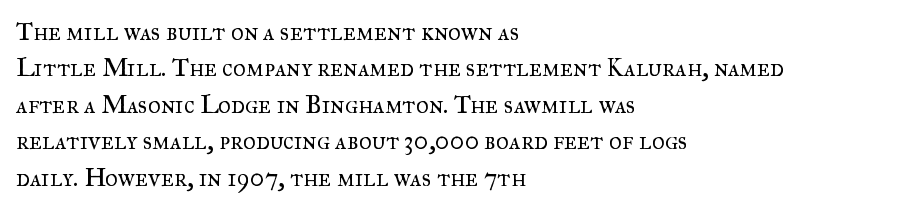
Q: Is the text bold? A: No.
Q: Is the text italic (slanted)? A: No, it is upright.
Q: Is the text underlined? A: No.
Q: How is the paragraph aligned? A: Left-aligned.
Q: Is the spacing between letters normal or unusually wide? A: Normal.
Q: Is the spacing between lines tight, normal or loose? A: Normal.
